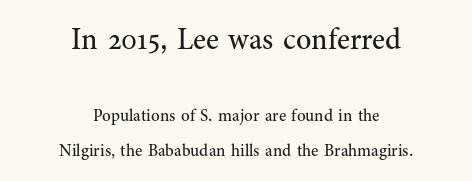
Q: Is the text bold? A: No.
Q: Is the text italic (slanted)? A: No, it is upright.
Q: Is the typeface a serif or a sans-serif typeface? A: Serif.
Q: Is the text underlined? A: No.
Q: How is the paragraph aligned? A: Centered.
Q: Is the spacing between letters normal or unusually wide? A: Normal.
Q: Is the spacing between lines tight, normal or loose? A: Loose.
Q: Which block of text is set in a larger size, the first (top) or the second (bottom)? A: The first (top) one.
Q: Width (condensed, normal, or wide)? A: Normal.
Q: Stroke contrast? A: Medium.
Q: x-height? A: Medium.
Q: Monospaced? A: No.
